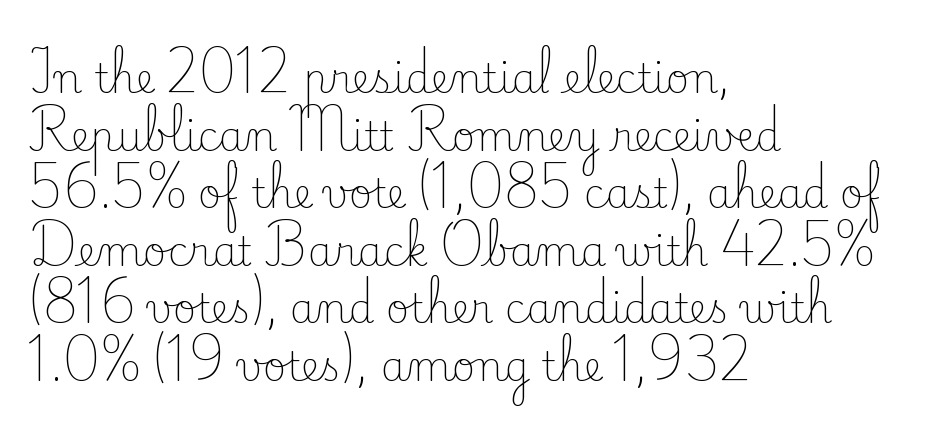
The type is set solid horizontally, with unmodified tracking. Bare-footed words on every line. The passage is arranged the way most books set body copy — flush left. Upright lettering throughout.
